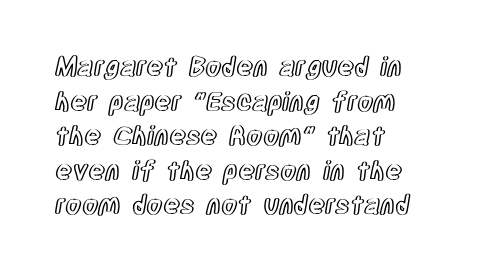
The image shows 26 px text type; set left-aligned, normal line spacing (1.33x), normal letter spacing, not underlined.
